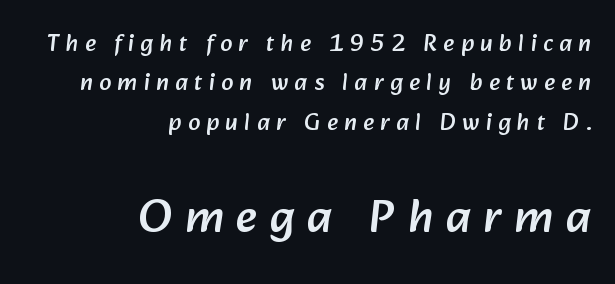
Bare-footed words on every line. The passage shown is typed in a proportional face where columns would drift. Vertical spacing — default. Larger block? The one below; the one above is distinctly smaller. Short note: letters widely spaced.
